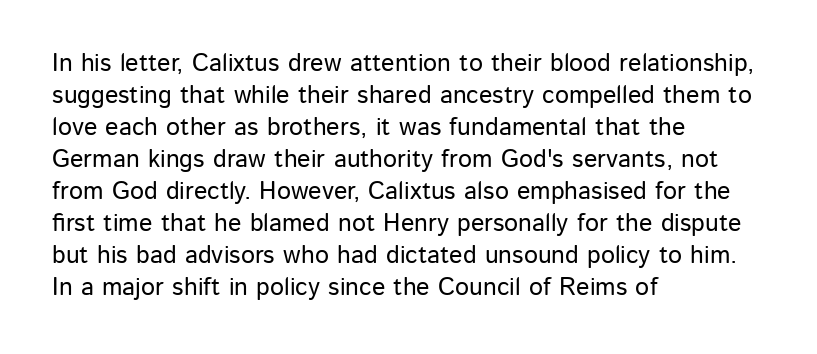
Summary of vertical rhythm: regular, with standard interline spacing. The string is rendered with underlining switched off. This rendering uses left alignment, leaving the right contour irregular. The lettering stays uniformly vertical, giving the passage a roman look. The horizontal fit of the characters is conventional and even.
